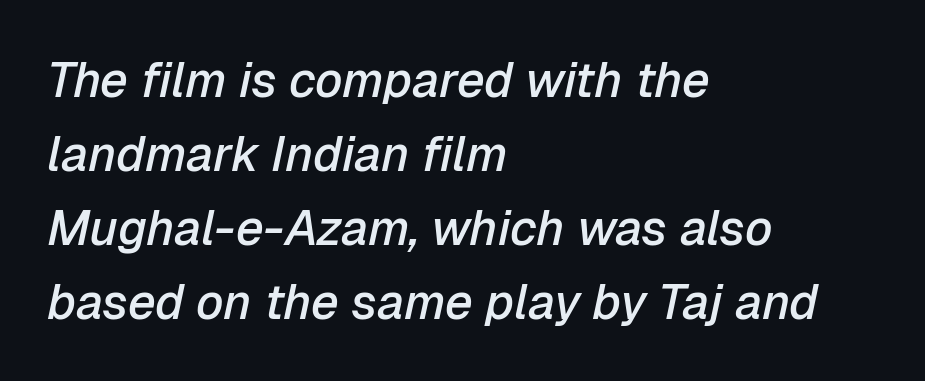
Q: Is the text bold? A: Semi-bold.
Q: Is the text italic (slanted)? A: Yes, it leans right by about 12 degrees.
Q: Is the text underlined? A: No.
Q: How is the paragraph aligned? A: Left-aligned.
Q: Is the spacing between letters normal or unusually wide? A: Normal.
Q: Is the spacing between lines tight, normal or loose? A: Normal.
Q: Width (condensed, normal, or wide)? A: Normal.
Q: Stroke contrast? A: Low.
Q: x-height? A: Medium.
Q: Monospaced? A: No.
